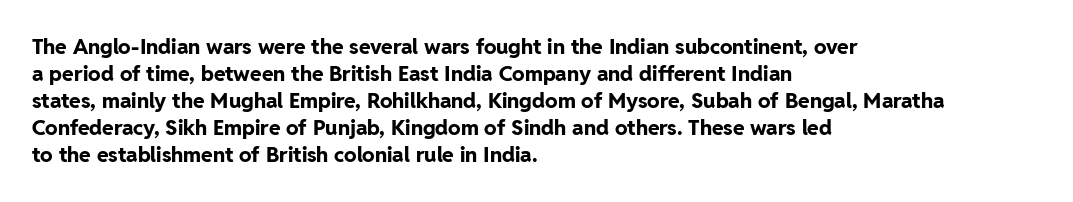
Q: Is the text bold? A: Yes.
Q: Is the text italic (slanted)? A: No, it is upright.
Q: Is the text underlined? A: No.
Q: How is the paragraph aligned? A: Left-aligned.
Q: Is the spacing between letters normal or unusually wide? A: Normal.
Q: Is the spacing between lines tight, normal or loose? A: Normal.
